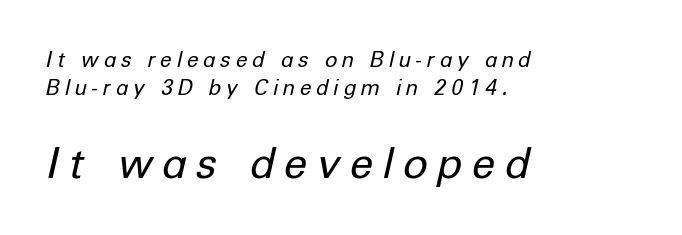
{"italic": "yes", "lean": "right", "slant_degrees": 12, "bold": "no", "weight": "regular", "width": "normal", "stroke_contrast": "low", "x_height": "medium", "monospaced": "no", "underline": "no", "align": "left", "line_spacing": "normal", "line_spacing_ratio": 1.33, "letter_spacing": "wide", "letter_spacing_em": 0.25, "larger_block": "second", "size_ratio": 2.0, "glyph_px": 42}
